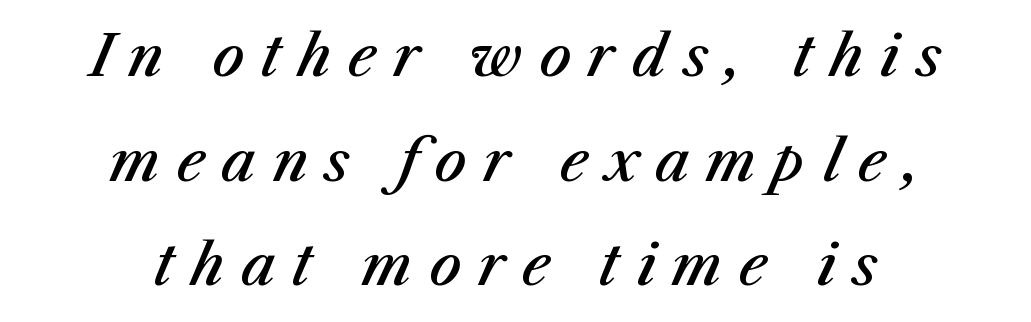
Q: Is the text bold? A: Semi-bold.
Q: Is the text italic (slanted)? A: Yes, it leans right by about 23 degrees.
Q: Is the text underlined? A: No.
Q: How is the paragraph aligned? A: Centered.
Q: Is the spacing between letters normal or unusually wide? A: Unusually wide.
Q: Width (condensed, normal, or wide)? A: Normal.
Q: Stroke contrast? A: Medium.
Q: x-height? A: Medium.
Q: Monospaced? A: No.
